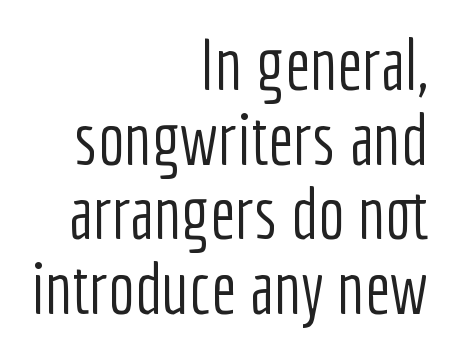
Q: Is the text bold? A: No.
Q: Is the text italic (slanted)? A: No, it is upright.
Q: Is the typeface a serif or a sans-serif typeface? A: Sans-serif.
Q: Is the text underlined? A: No.
Q: How is the paragraph aligned? A: Right-aligned.
Q: Is the spacing between letters normal or unusually wide? A: Normal.
Q: Is the spacing between lines tight, normal or loose? A: Tight.
Q: Width (condensed, normal, or wide)? A: Condensed.
Q: Stroke contrast? A: Low.
Q: x-height? A: Medium.
Q: Monospaced? A: No.
